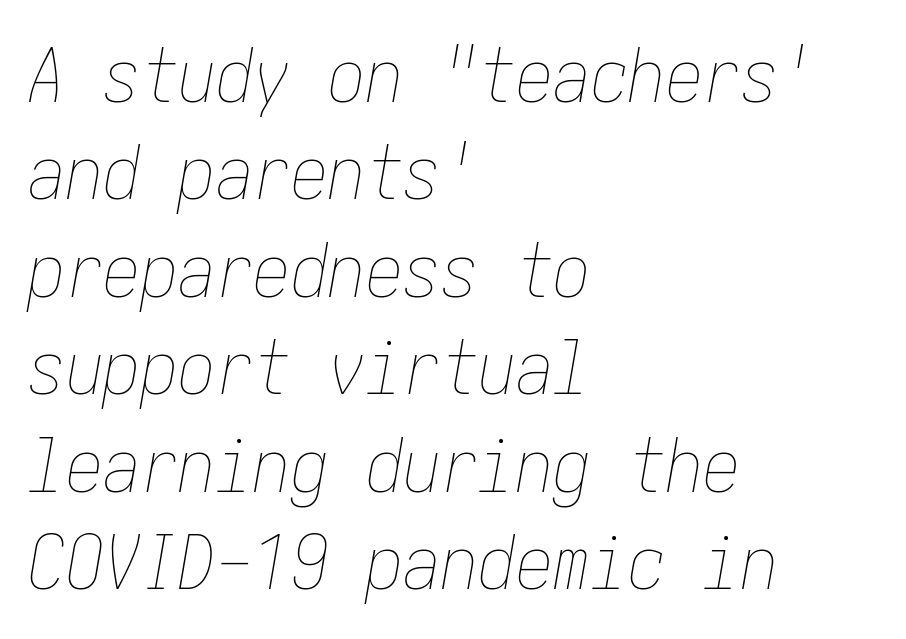
Standard letterfit; no display-style spreading of the glyphs. The whole block is typeset with a tilt. Leading matches the norm, producing a regular column. The space directly below the letters is spotless.
